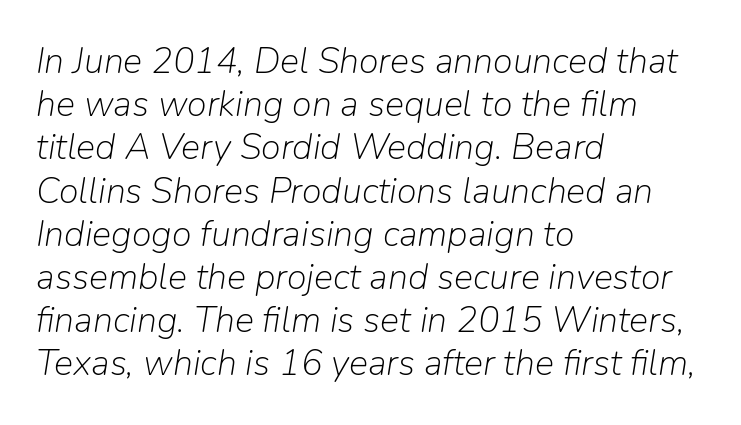
Q: Is the text bold? A: No.
Q: Is the text italic (slanted)? A: Yes, it leans right by about 9 degrees.
Q: Is the text underlined? A: No.
Q: How is the paragraph aligned? A: Left-aligned.
Q: Is the spacing between letters normal or unusually wide? A: Normal.
Q: Width (condensed, normal, or wide)? A: Normal.
Q: Stroke contrast? A: Low.
Q: x-height? A: Medium.
Q: Monospaced? A: No.
